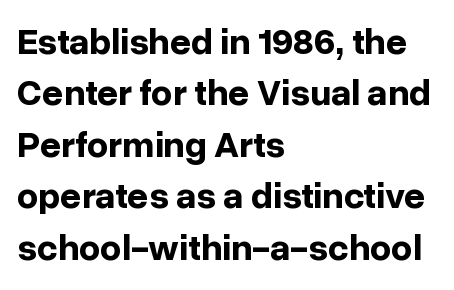
{"serif": "no", "italic": "no", "bold": "yes", "weight": "bold", "width": "normal", "stroke_contrast": "low", "x_height": "medium", "monospaced": "no", "underline": "no", "align": "left", "line_spacing": "normal", "line_spacing_ratio": 1.39, "letter_spacing": "normal", "letter_spacing_em": 0.0, "glyph_px": 37}
